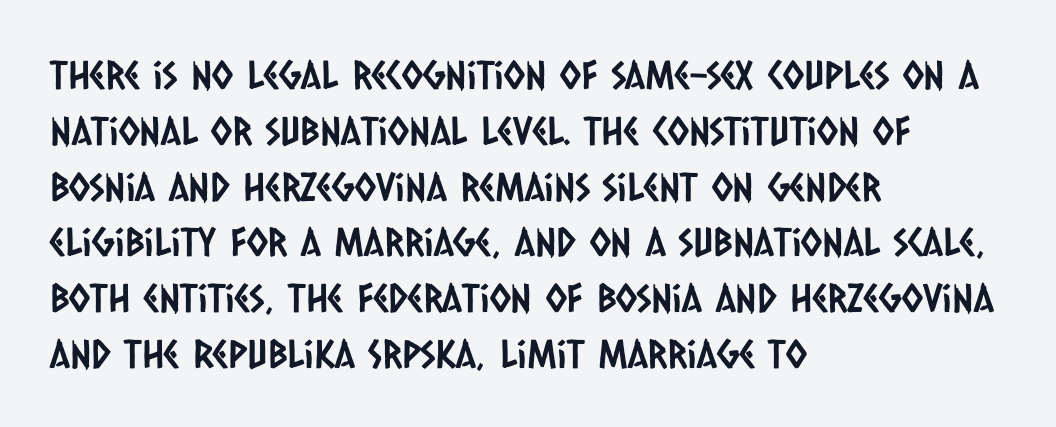
The image shows 39 px condensed sans-serif type; set left-aligned, normal line spacing (1.43x), normal letter spacing, not underlined; low stroke contrast and a large x-height.
